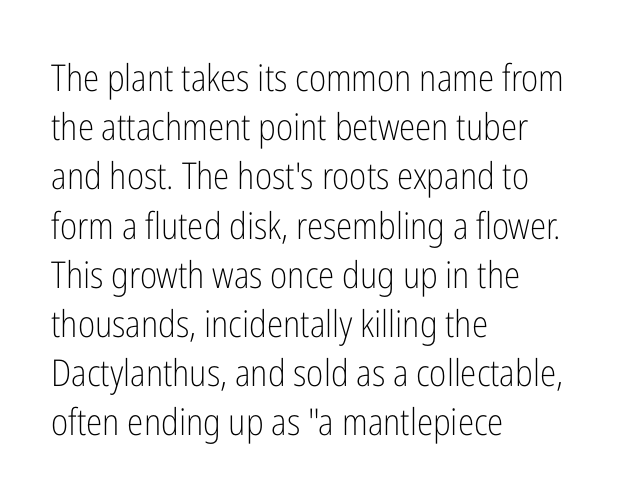
The image shows 37 px light, condensed sans-serif type, upright; set left-aligned, normal line spacing (1.33x), normal letter spacing, not underlined; low stroke contrast and a medium x-height.
